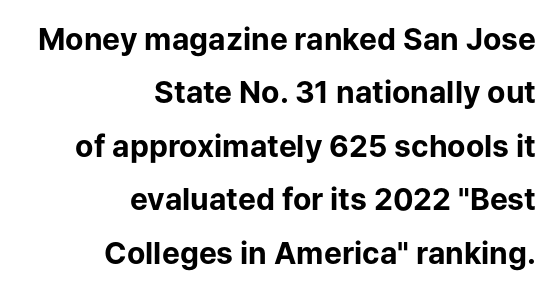
The image shows 30 px bold sans-serif type, upright; set right-aligned, line spacing 1.78x, normal letter spacing, not underlined; low stroke contrast and a medium x-height.
